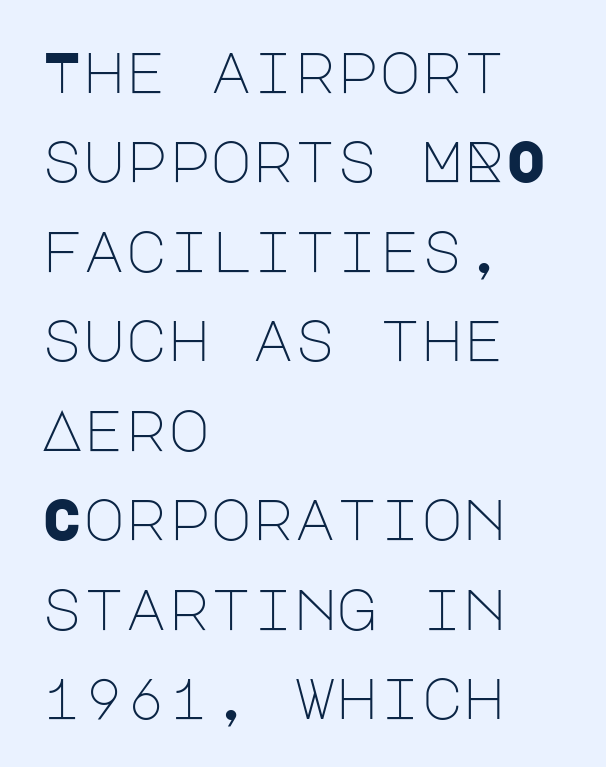
Interline gaps are of average width in this sample. The face used here is a sans, in the tradition of grotesques and geometrics. Posture: straight, roman, zero tilt. Heaviness? Minimal to ordinary, like unemphasized prose. The gap between lines stays unmarked. The rendering keeps characters at their native spacing.
